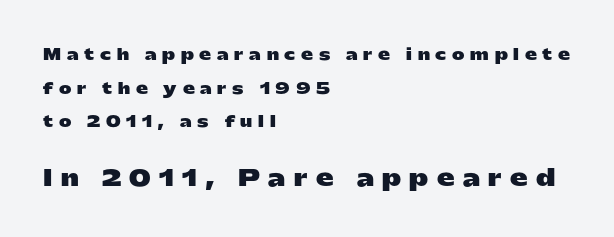
Q: Is the text bold? A: Yes.
Q: Is the text italic (slanted)? A: No, it is upright.
Q: Is the text underlined? A: No.
Q: How is the paragraph aligned? A: Left-aligned.
Q: Is the spacing between letters normal or unusually wide? A: Unusually wide.
Q: Is the spacing between lines tight, normal or loose? A: Loose.
Q: Which block of text is set in a larger size, the first (top) or the second (bottom)? A: The second (bottom) one.
